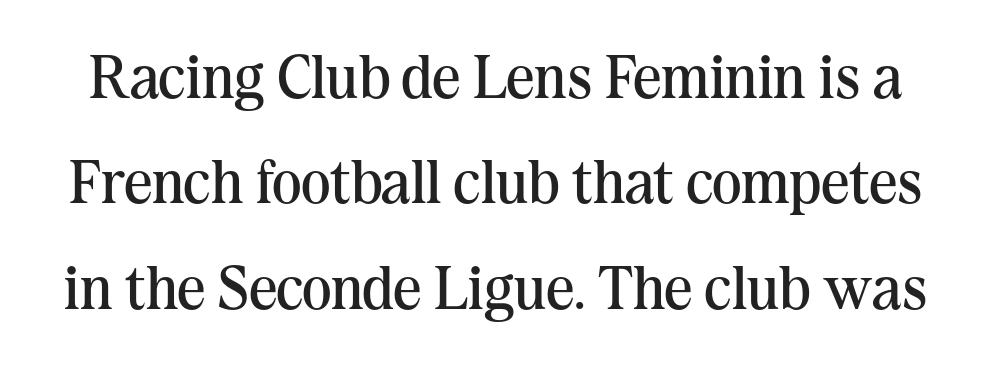
{"serif": "yes", "italic": "no", "bold": "no", "weight": "regular", "width": "normal", "stroke_contrast": "medium", "x_height": "medium", "monospaced": "no", "underline": "no", "line_spacing": "normal", "line_spacing_ratio": 1.7, "letter_spacing": "normal", "letter_spacing_em": 0.0, "glyph_px": 62}
